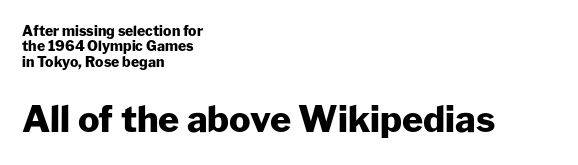
Note: smaller setting up top, larger setting below. The vertical gap from one line to the next is small. The passage shown has conventional tracking throughout. Nope, not italic — everything's standing straight. Beneath every word, the page is bare.
